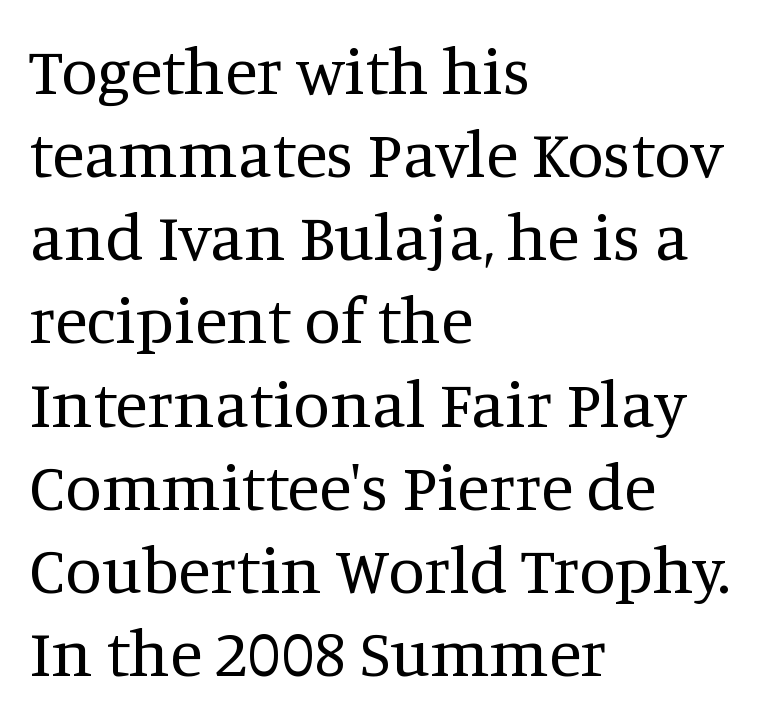
Here the designer chose a conventional face with non-uniform glyph widths. These lines sit exactly where default settings would place them. This is roman type, the default non-slanted kind. The gap between lines stays unmarked. Think standard paragraph weight, or any step lighter than that. The letters sit at their default tracking, neither squeezed nor spread.
